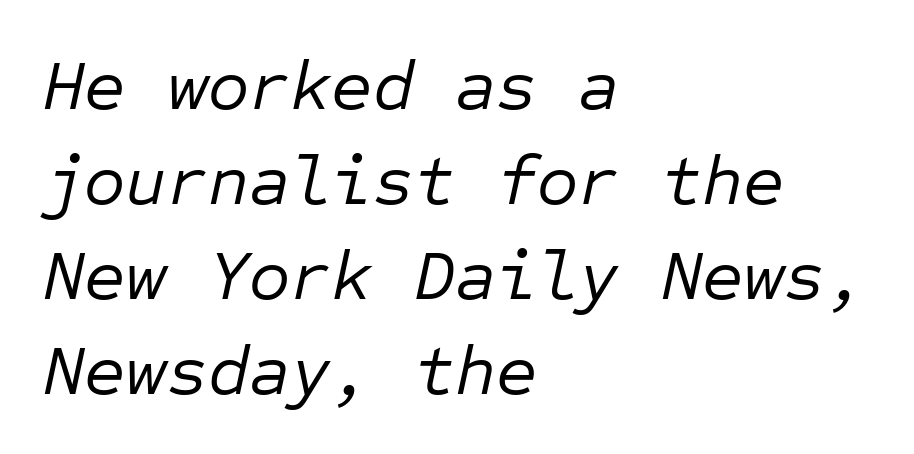
The image shows 71 px regular-weight type, italic (leaning right), monospaced; set left-aligned, normal line spacing (1.34x), normal letter spacing, not underlined; low stroke contrast and a medium x-height.
